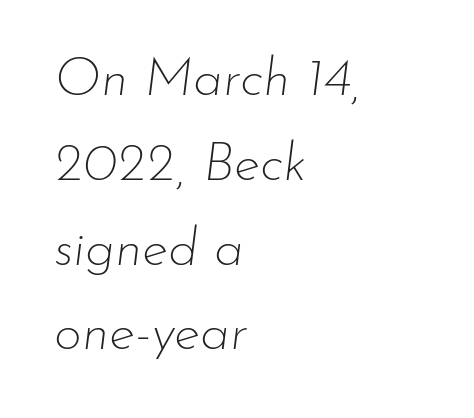
The image shows 54 px thin type, italic (leaning right); set left-aligned, normal line spacing (1.57x), normal letter spacing, not underlined; low stroke contrast and a small x-height.
